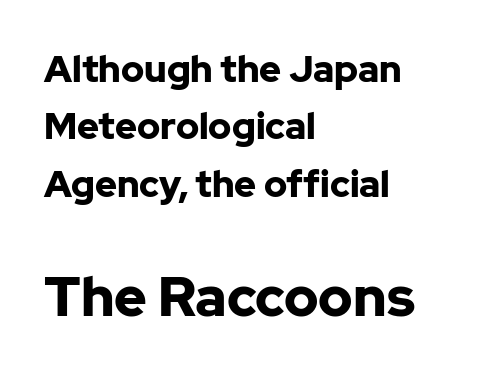
{"serif": "no", "italic": "no", "bold": "yes", "weight": "bold", "width": "normal", "stroke_contrast": "low", "x_height": "medium", "monospaced": "no", "underline": "no", "align": "left", "line_spacing": "normal", "line_spacing_ratio": 1.55, "letter_spacing": "normal", "letter_spacing_em": 0.0, "larger_block": "second", "size_ratio": 1.49, "glyph_px": 55}
